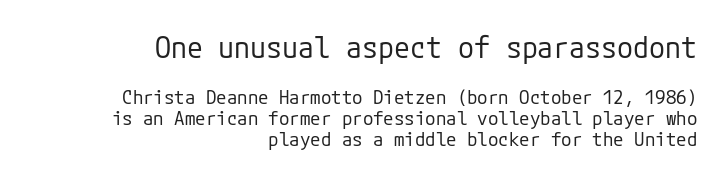
Q: Is the text bold? A: No.
Q: Is the text italic (slanted)? A: No, it is upright.
Q: Is the typeface a serif or a sans-serif typeface? A: Sans-serif.
Q: Is the text underlined? A: No.
Q: How is the paragraph aligned? A: Right-aligned.
Q: Is the spacing between letters normal or unusually wide? A: Normal.
Q: Is the spacing between lines tight, normal or loose? A: Tight.
Q: Which block of text is set in a larger size, the first (top) or the second (bottom)? A: The first (top) one.
Q: Width (condensed, normal, or wide)? A: Normal.
Q: Stroke contrast? A: Low.
Q: x-height? A: Medium.
